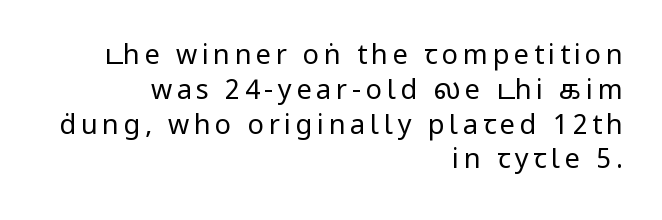
Q: Is the text bold? A: No.
Q: Is the text italic (slanted)? A: No, it is upright.
Q: Is the text underlined? A: No.
Q: How is the paragraph aligned? A: Right-aligned.
Q: Is the spacing between lines tight, normal or loose? A: Normal.
